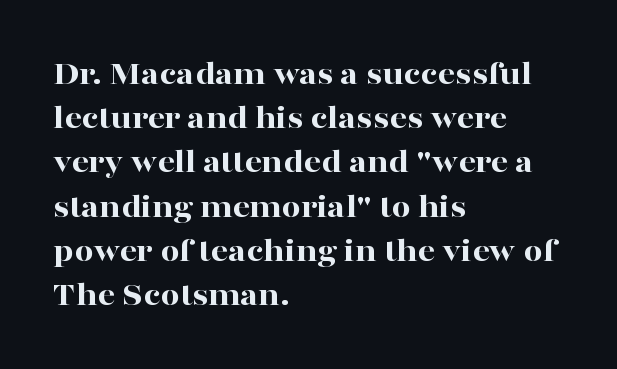
The image shows 34 px bold, wide serif type, upright; set left-aligned, normal line spacing (1.3x), normal letter spacing, not underlined; high stroke contrast and a medium x-height.
